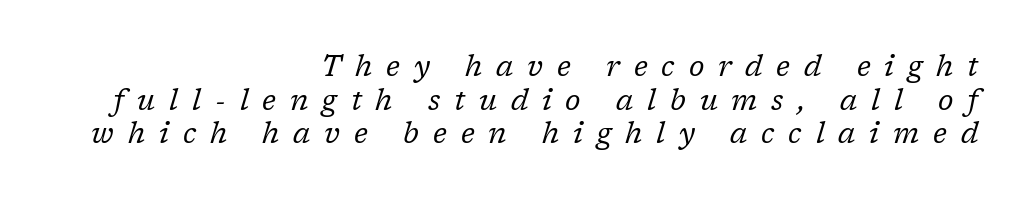
{"serif": "yes", "italic": "yes", "lean": "right", "slant_degrees": 17, "bold": "no", "weight": "regular", "width": "normal", "stroke_contrast": "low", "x_height": "medium", "monospaced": "no", "underline": "no", "align": "right", "line_spacing_ratio": 1.16, "letter_spacing": "wide", "letter_spacing_em": 0.48, "glyph_px": 29}
